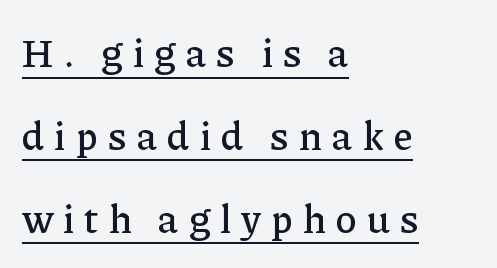
Q: Is the text italic (slanted)? A: No, it is upright.
Q: Is the typeface a serif or a sans-serif typeface? A: Serif.
Q: Is the text underlined? A: Yes.
Q: How is the paragraph aligned? A: Left-aligned.
Q: Is the spacing between letters normal or unusually wide? A: Unusually wide.
Q: Is the spacing between lines tight, normal or loose? A: Loose.
Q: Width (condensed, normal, or wide)? A: Normal.
Q: Stroke contrast? A: Low.
Q: x-height? A: Medium.
Q: Monospaced? A: No.
